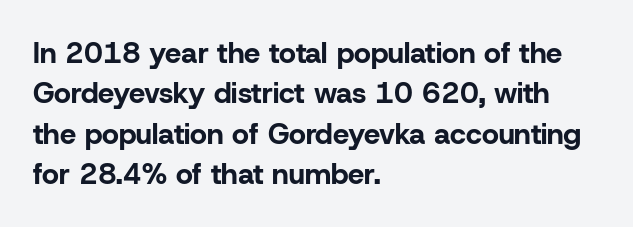
Q: Is the text bold? A: Yes.
Q: Is the text italic (slanted)? A: No, it is upright.
Q: Is the typeface a serif or a sans-serif typeface? A: Sans-serif.
Q: Is the text underlined? A: No.
Q: How is the paragraph aligned? A: Left-aligned.
Q: Is the spacing between letters normal or unusually wide? A: Normal.
Q: Is the spacing between lines tight, normal or loose? A: Normal.
Q: Width (condensed, normal, or wide)? A: Normal.
Q: Stroke contrast? A: Low.
Q: x-height? A: Medium.
Q: Monospaced? A: No.
